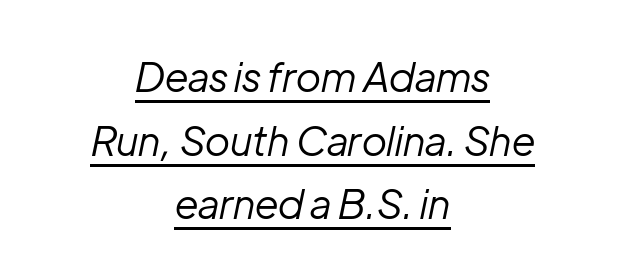
Q: Is the text bold? A: No.
Q: Is the text italic (slanted)? A: Yes, it leans right by about 12 degrees.
Q: Is the text underlined? A: Yes.
Q: How is the paragraph aligned? A: Centered.
Q: Is the spacing between letters normal or unusually wide? A: Normal.
Q: Is the spacing between lines tight, normal or loose? A: Normal.
Q: Width (condensed, normal, or wide)? A: Normal.
Q: Stroke contrast? A: Low.
Q: x-height? A: Medium.
Q: Monospaced? A: No.
